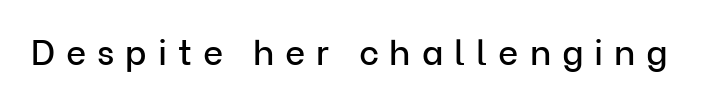
The designer went with a sans here, leaving each stem footless. It's the straight-up-and-down kind of type. Each letter keeps its own natural width here, so spacing adapts to shape. What stands out about the letter spacing? Its width — letters are far apart. Each row of text sits above clean, open space.
